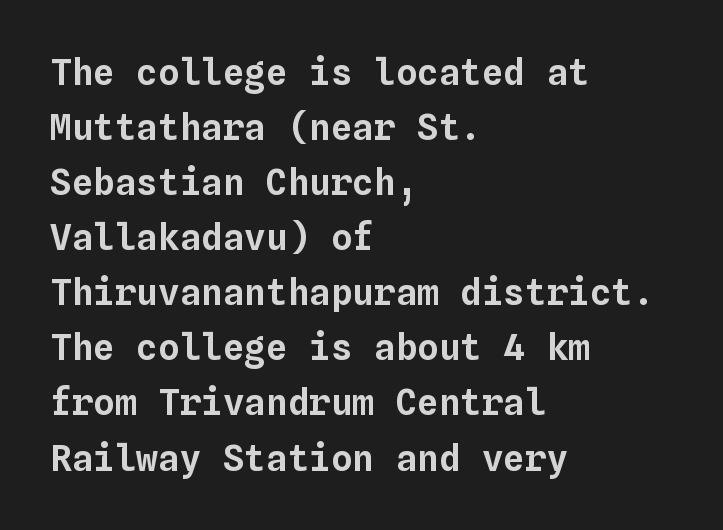
{"italic": "no", "width": "normal", "stroke_contrast": "low", "x_height": "medium", "monospaced": "yes", "underline": "no", "align": "left", "line_spacing": "normal", "line_spacing_ratio": 1.53, "letter_spacing": "normal", "letter_spacing_em": 0.0, "glyph_px": 36}
